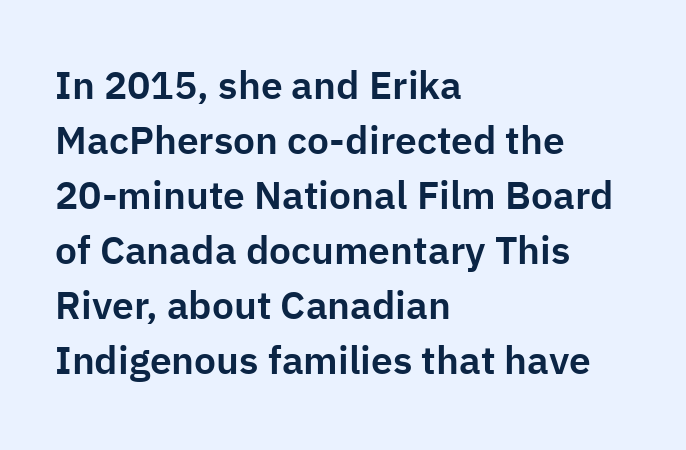
The image shows 39 px sans-serif type, upright; set left-aligned, normal line spacing (1.41x), normal letter spacing, not underlined; low stroke contrast and a medium x-height.
